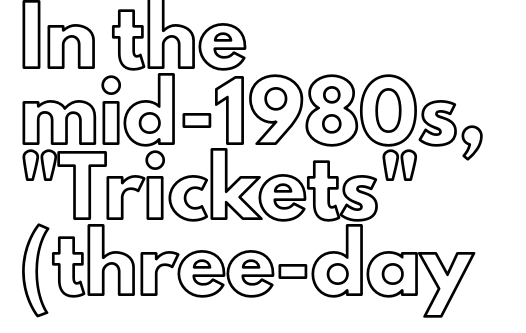
The horizontal fit of the characters is conventional and even. In CSS terms this would be text-align: left. You can tell it's not italic because the verticals are truly vertical. This rendering features lettering with no underline. Summary of vertical rhythm: regular, with standard interline spacing.
